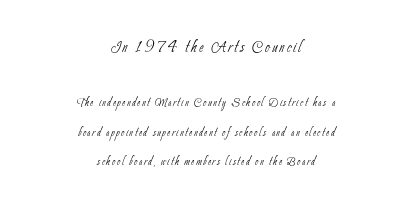
Regarding leading, the lines here are spaced well apart. The face looks like a standard text weight, possibly lighter. Layout note: lines centered. The rendering shrinks the type as you move from the upper chunk to the lower.
